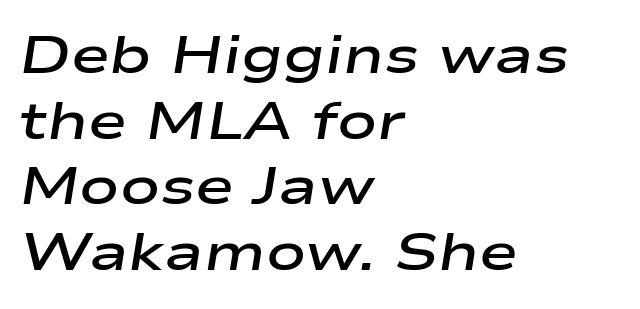
The image shows 53 px semibold, wide type, italic (leaning right); set left-aligned, line spacing 1.24x, normal letter spacing, not underlined; low stroke contrast and a medium x-height.
